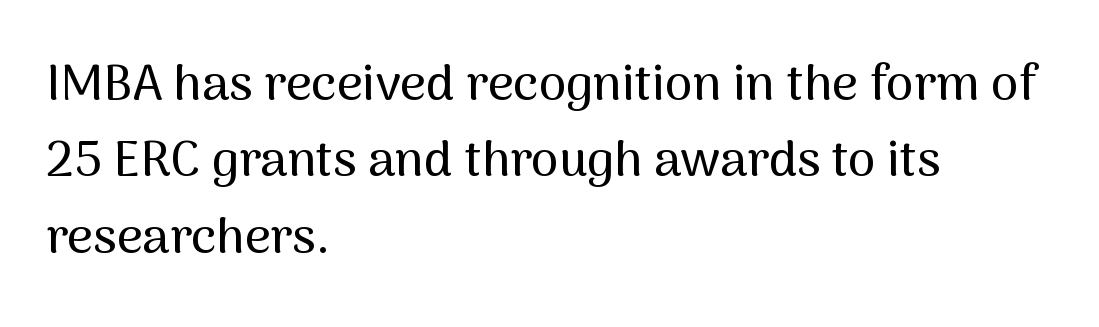
Q: Is the text italic (slanted)? A: No, it is upright.
Q: Is the typeface a serif or a sans-serif typeface? A: Sans-serif.
Q: Is the text underlined? A: No.
Q: How is the paragraph aligned? A: Left-aligned.
Q: Is the spacing between letters normal or unusually wide? A: Normal.
Q: Is the spacing between lines tight, normal or loose? A: Normal.
Q: Width (condensed, normal, or wide)? A: Normal.
Q: Stroke contrast? A: Medium.
Q: x-height? A: Medium.
Q: Monospaced? A: No.
